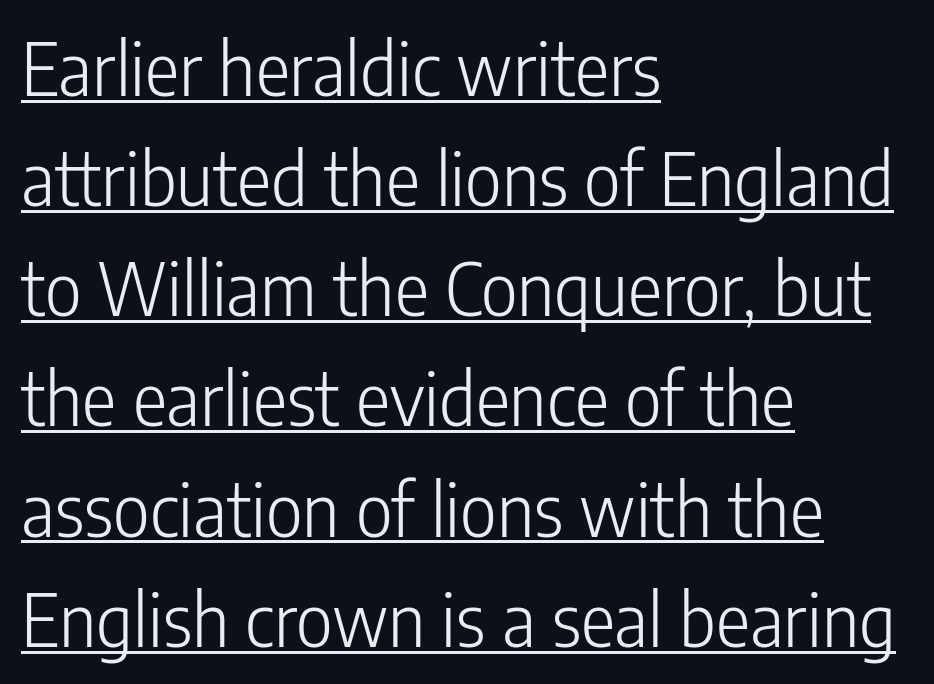
The image shows 72 px light, condensed sans-serif type, upright; set left-aligned, normal line spacing (1.53x), normal letter spacing, underlined; low stroke contrast and a medium x-height.
